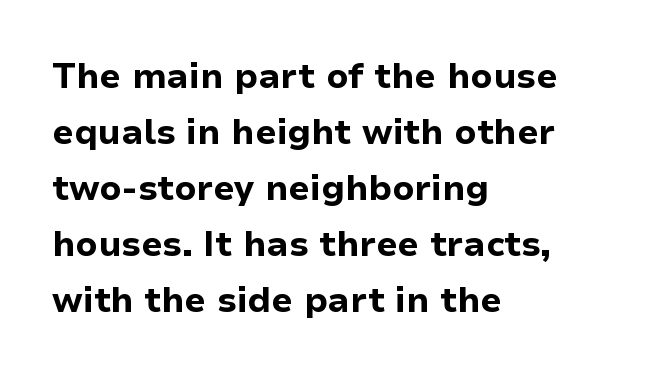
{"serif": "no", "italic": "no", "bold": "yes", "weight": "bold", "width": "normal", "stroke_contrast": "low", "x_height": "medium", "monospaced": "no", "underline": "no", "align": "left", "line_spacing": "normal", "line_spacing_ratio": 1.6, "letter_spacing": "normal", "letter_spacing_em": 0.0, "glyph_px": 35}
